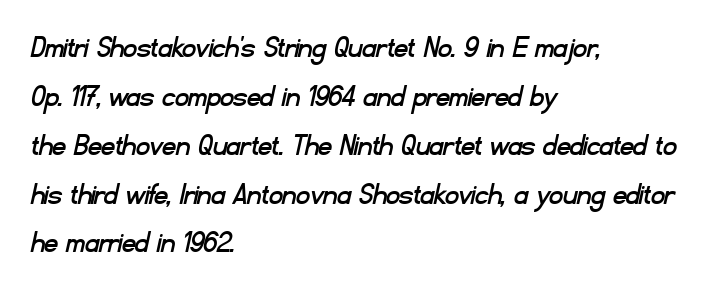
The image shows 33 px sans-serif type; set left-aligned, normal line spacing (1.48x), normal letter spacing, not underlined; low stroke contrast and a small x-height.
